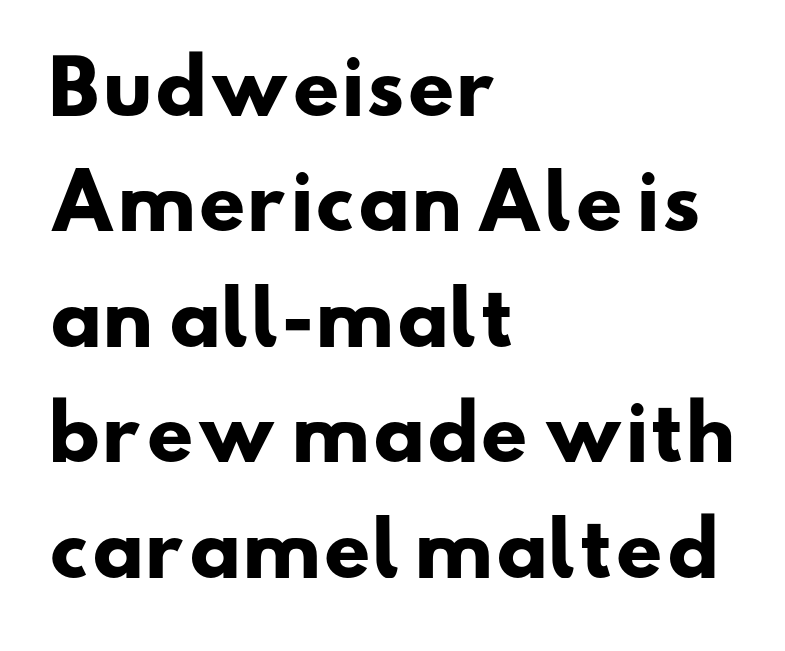
{"serif": "no", "bold": "yes", "weight": "heavy", "width": "wide", "stroke_contrast": "low", "x_height": "small", "monospaced": "no", "underline": "no", "align": "left", "line_spacing": "normal", "line_spacing_ratio": 1.56, "letter_spacing": "normal", "letter_spacing_em": 0.0, "glyph_px": 74}
